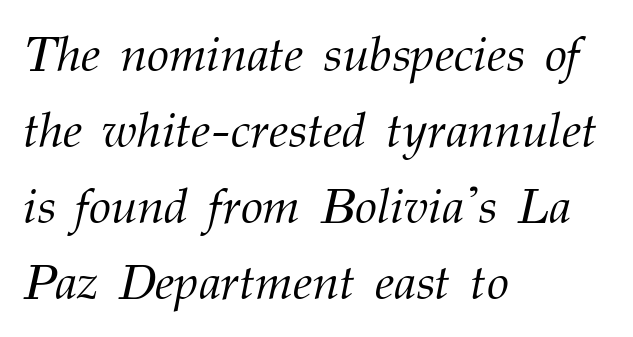
Old-style or modern, the face here clearly has serifs. Descenders are the only things crossing below the line. Each letter keeps its own natural width here, so spacing adapts to shape. The designer left line spacing at the default. Would a proofreader flag this as italicized? Yes.
